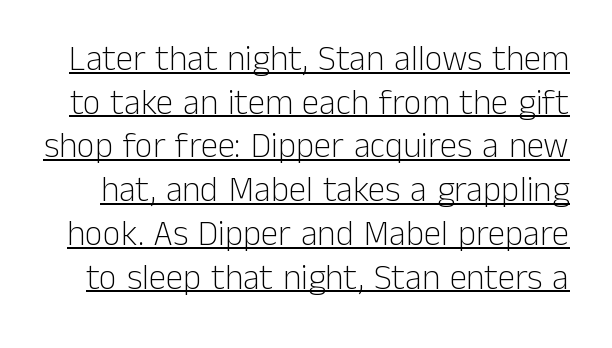
Q: Is the text bold? A: No.
Q: Is the text italic (slanted)? A: No, it is upright.
Q: Is the typeface a serif or a sans-serif typeface? A: Sans-serif.
Q: Is the text underlined? A: Yes.
Q: Is the spacing between letters normal or unusually wide? A: Normal.
Q: Is the spacing between lines tight, normal or loose? A: Normal.
Q: Width (condensed, normal, or wide)? A: Normal.
Q: Stroke contrast? A: Low.
Q: x-height? A: Medium.
Q: Monospaced? A: No.
